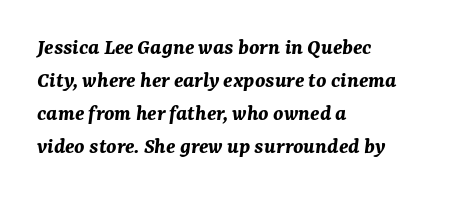
Q: Is the text bold? A: Yes.
Q: Is the text italic (slanted)? A: Yes, it leans right by about 7 degrees.
Q: Is the text underlined? A: No.
Q: How is the paragraph aligned? A: Left-aligned.
Q: Is the spacing between letters normal or unusually wide? A: Normal.
Q: Is the spacing between lines tight, normal or loose? A: Normal.
